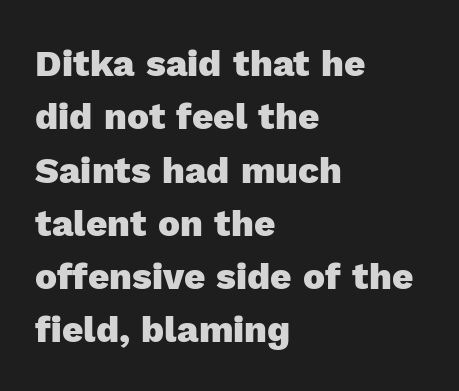
Italic? Not at all — the glyphs are vertical. The rendering uses natural spacing where letterforms have individual widths. Each word holds together tightly as a unit, with standard inter-letter gaps. This rendering features lettering with no underline.
